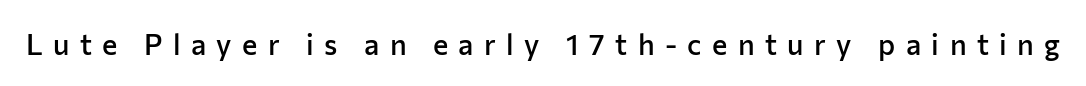
{"serif": "no", "italic": "no", "bold": "semi", "weight": "semibold", "width": "normal", "stroke_contrast": "low", "x_height": "medium", "monospaced": "no", "underline": "no", "letter_spacing": "wide", "letter_spacing_em": 0.36, "glyph_px": 29}
